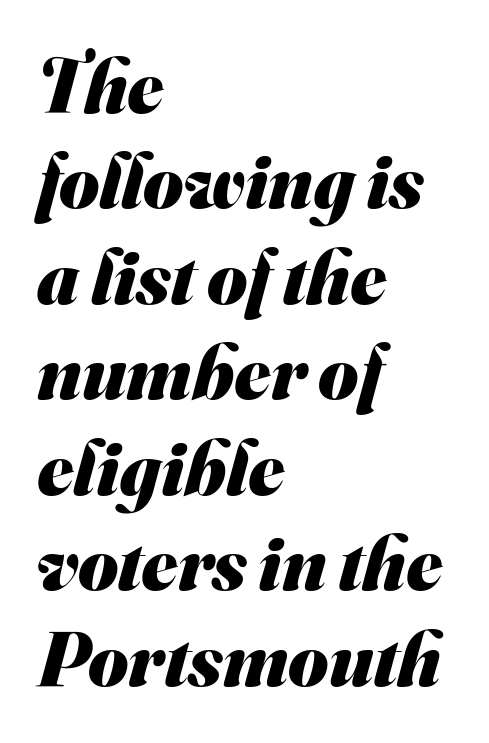
As a designer I'd log this as weight 700, bold. Nobody drew a line under any word here. There is no visible air inserted between adjacent glyphs. No feet cap the strokes, marking this as sans-serif type.
